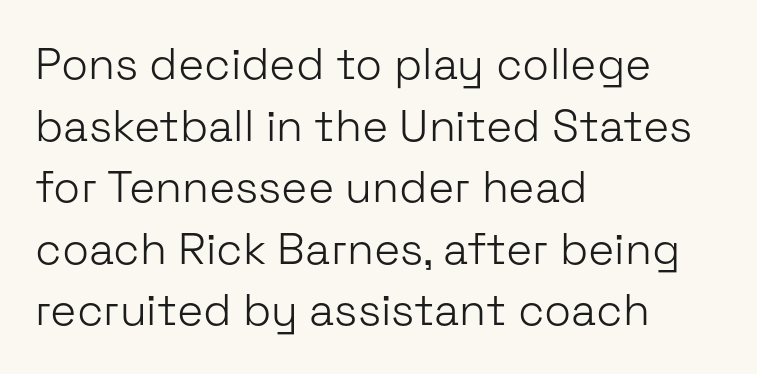
Q: Is the text bold? A: No.
Q: Is the text italic (slanted)? A: No, it is upright.
Q: Is the typeface a serif or a sans-serif typeface? A: Sans-serif.
Q: Is the text underlined? A: No.
Q: How is the paragraph aligned? A: Left-aligned.
Q: Is the spacing between letters normal or unusually wide? A: Normal.
Q: Is the spacing between lines tight, normal or loose? A: Normal.
Q: Width (condensed, normal, or wide)? A: Normal.
Q: Stroke contrast? A: Low.
Q: x-height? A: Medium.
Q: Monospaced? A: No.
